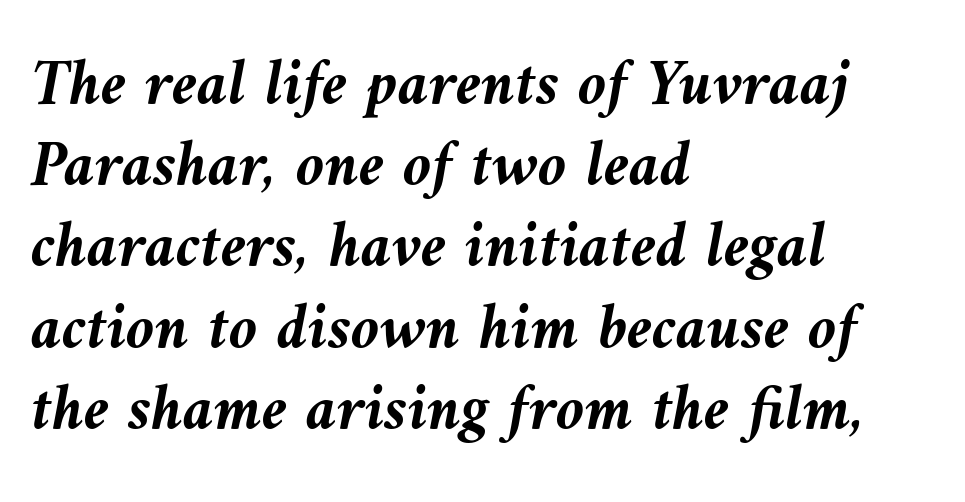
The image shows 65 px semibold type, italic (leaning left); set left-aligned, normal line spacing (1.25x), normal letter spacing, not underlined; medium stroke contrast and a medium x-height.
